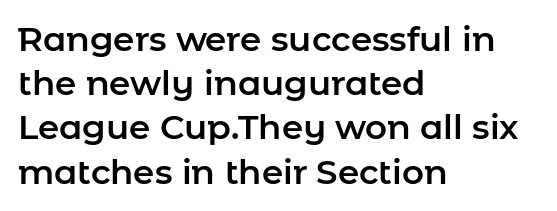
Q: Is the text italic (slanted)? A: No, it is upright.
Q: Is the typeface a serif or a sans-serif typeface? A: Sans-serif.
Q: Is the text underlined? A: No.
Q: How is the paragraph aligned? A: Left-aligned.
Q: Is the spacing between letters normal or unusually wide? A: Normal.
Q: Is the spacing between lines tight, normal or loose? A: Normal.
Q: Width (condensed, normal, or wide)? A: Normal.
Q: Stroke contrast? A: Low.
Q: x-height? A: Medium.
Q: Monospaced? A: No.
